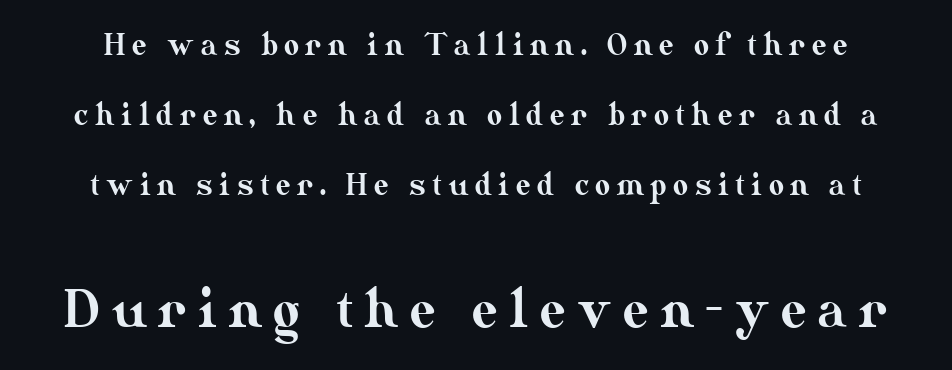
The image shows 51 px text type, upright; set loose line spacing (2.42x), unusually wide letter spacing (+0.23 em), not underlined; the second (bottom) block is 1.76x larger; medium stroke contrast and a small x-height.
